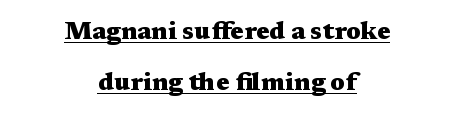
{"italic": "no", "bold": "yes", "underline": "yes", "align": "center", "line_spacing": "loose", "line_spacing_ratio": 2.03, "letter_spacing": "normal", "letter_spacing_em": 0.0, "glyph_px": 25}
